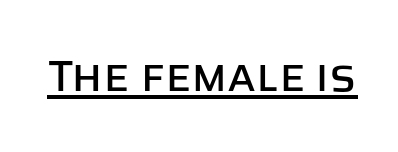
{"serif": "no", "italic": "no", "width": "normal", "stroke_contrast": "low", "x_height": "large", "monospaced": "no", "underline": "yes", "letter_spacing": "normal", "letter_spacing_em": 0.0, "glyph_px": 44}
